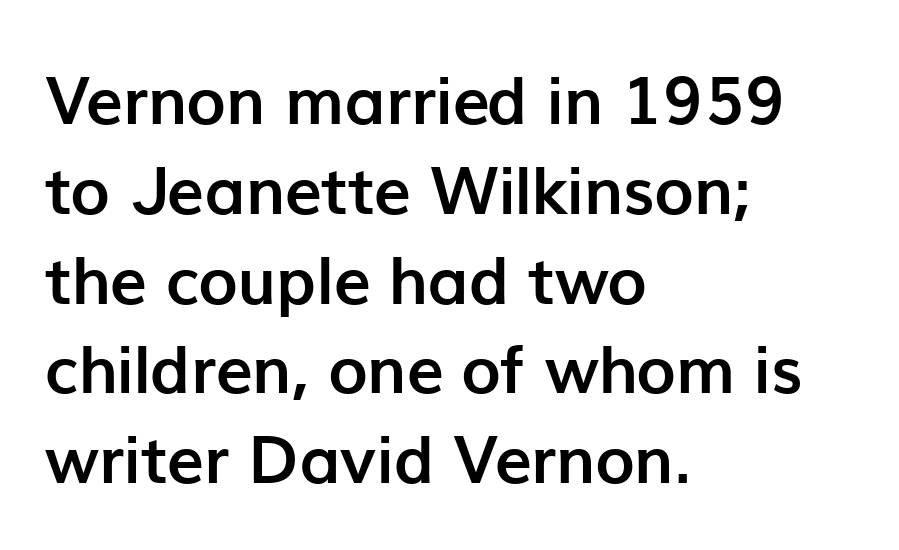
The image shows 66 px semibold sans-serif type, upright; set left-aligned, normal line spacing (1.36x), normal letter spacing, not underlined; low stroke contrast and a medium x-height.
